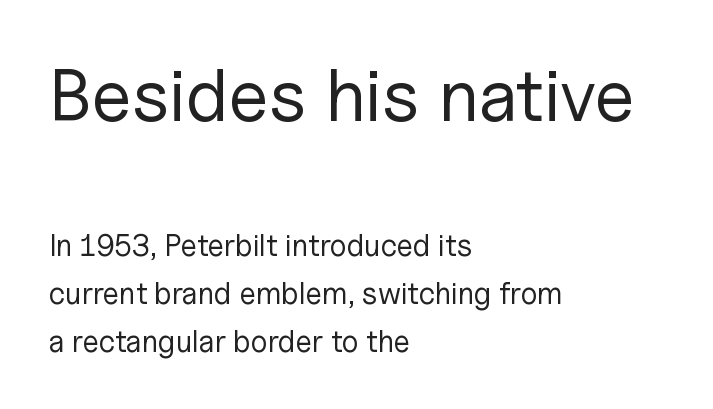
{"serif": "no", "italic": "no", "bold": "no", "weight": "regular", "width": "normal", "stroke_contrast": "low", "x_height": "medium", "monospaced": "no", "underline": "no", "align": "left", "line_spacing": "normal", "line_spacing_ratio": 1.6, "letter_spacing": "normal", "letter_spacing_em": 0.0, "larger_block": "first", "size_ratio": 2.47, "glyph_px": 74}
